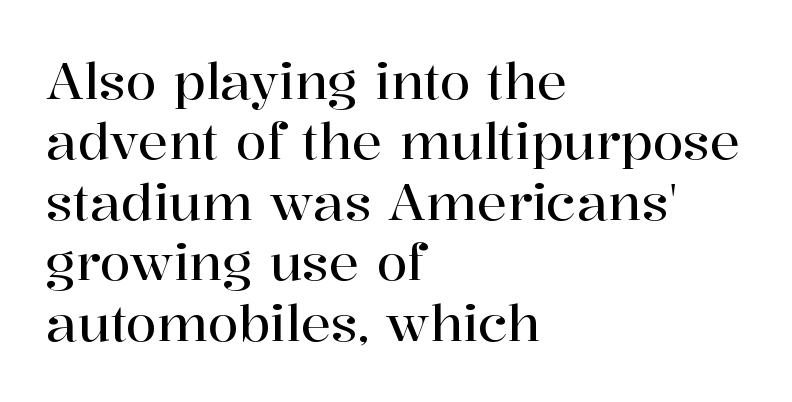
Old-style or modern, the face here clearly has serifs. Left-aligned paragraph, ragged on the right. The passage shown has conventional tracking throughout. Is this a fixed-width face? No — the glyphs have proportional, varying widths. This sample uses an upright cut, with every glyph sitting square on the baseline. Check under the words: just untouched page.
